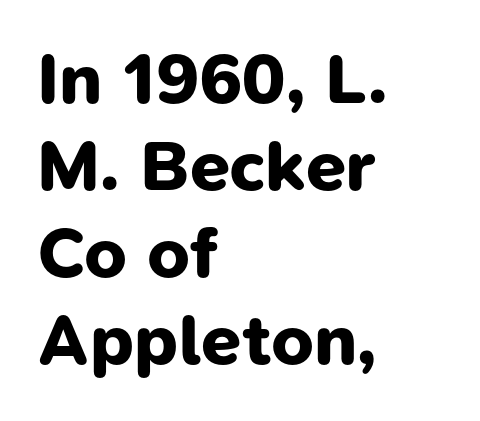
Q: Is the text bold? A: Yes.
Q: Is the typeface a serif or a sans-serif typeface? A: Sans-serif.
Q: Is the text underlined? A: No.
Q: How is the paragraph aligned? A: Left-aligned.
Q: Is the spacing between letters normal or unusually wide? A: Normal.
Q: Width (condensed, normal, or wide)? A: Normal.
Q: Stroke contrast? A: Low.
Q: x-height? A: Medium.
Q: Monospaced? A: No.
